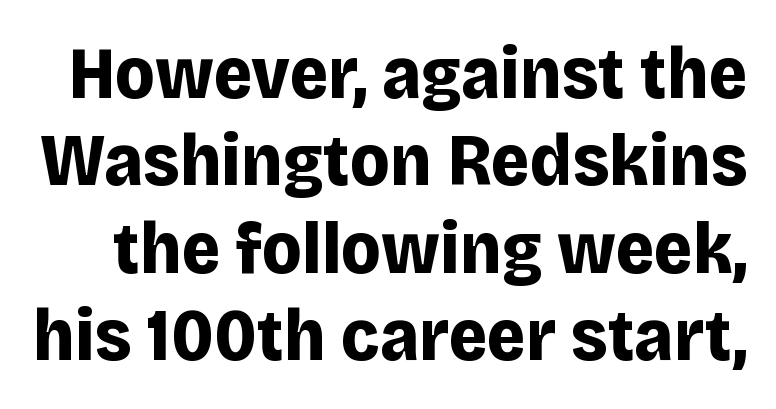
The image shows 74 px bold sans-serif type, upright; set line spacing 1.18x, normal letter spacing, not underlined; low stroke contrast and a large x-height.
